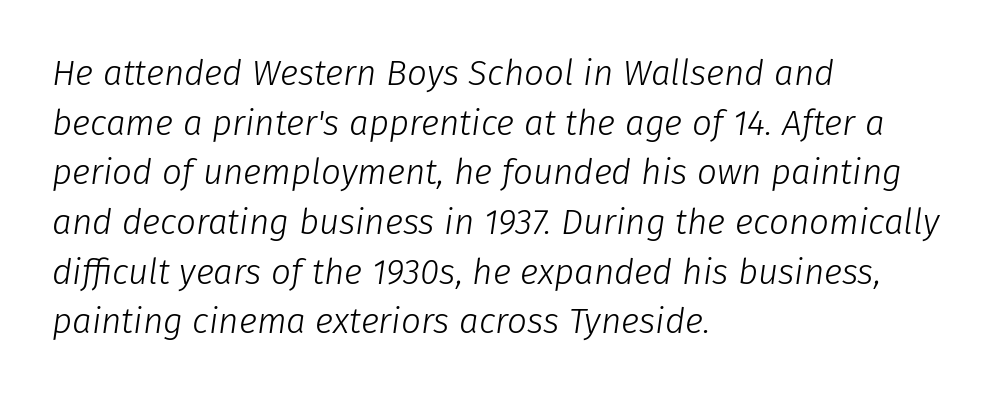
The image shows 35 px light type, italic (leaning right); set left-aligned, normal line spacing (1.42x), normal letter spacing, not underlined; low stroke contrast and a medium x-height.
